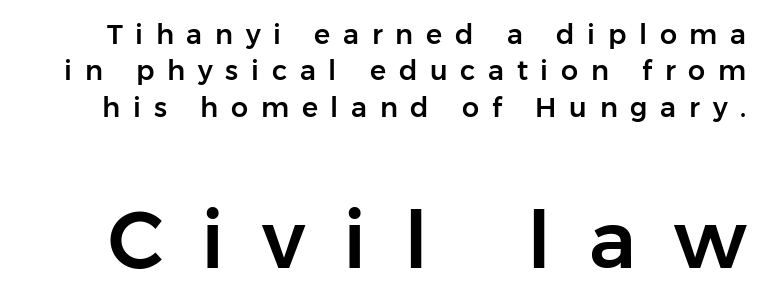
The image shows 80 px sans-serif type, upright; set normal line spacing (1.35x), unusually wide letter spacing (+0.47 em), not underlined; the second (bottom) block is 2.96x larger; low stroke contrast and a medium x-height.
